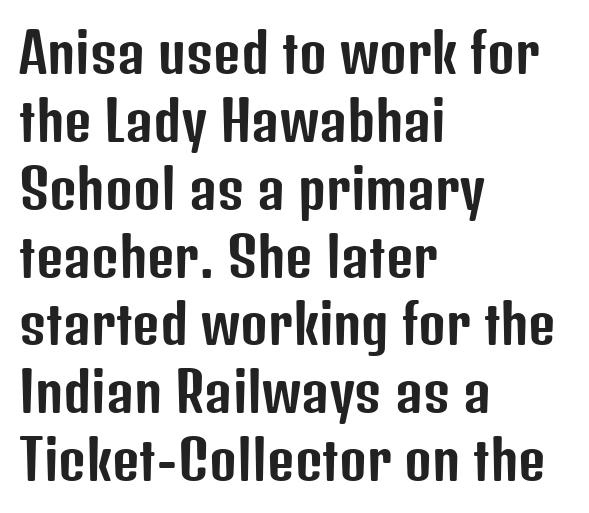
{"serif": "no", "italic": "no", "width": "condensed", "stroke_contrast": "low", "x_height": "medium", "monospaced": "no", "underline": "no", "align": "left", "line_spacing": "normal", "line_spacing_ratio": 1.28, "letter_spacing": "normal", "letter_spacing_em": 0.0, "glyph_px": 53}
